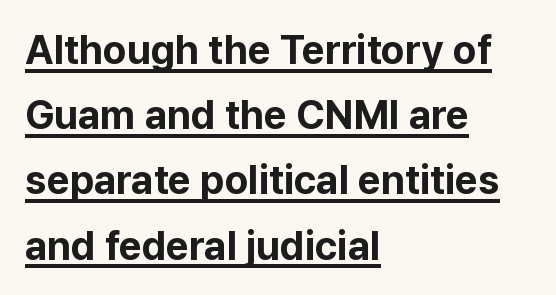
Q: Is the text bold? A: Yes.
Q: Is the text italic (slanted)? A: No, it is upright.
Q: Is the typeface a serif or a sans-serif typeface? A: Sans-serif.
Q: Is the text underlined? A: Yes.
Q: How is the paragraph aligned? A: Left-aligned.
Q: Is the spacing between letters normal or unusually wide? A: Normal.
Q: Is the spacing between lines tight, normal or loose? A: Normal.
Q: Width (condensed, normal, or wide)? A: Normal.
Q: Stroke contrast? A: Low.
Q: x-height? A: Medium.
Q: Monospaced? A: No.
